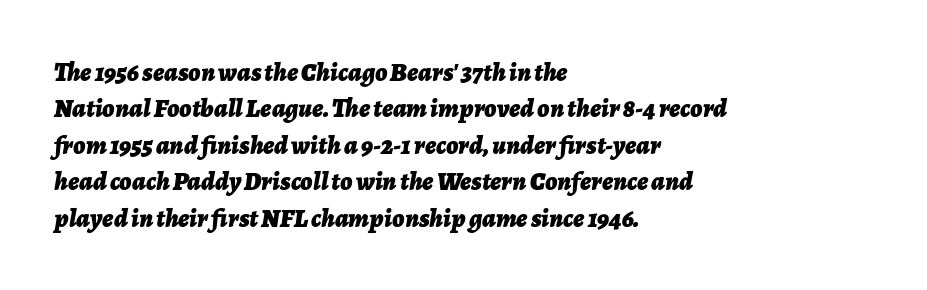
The image shows 26 px bold type, italic (leaning right); set left-aligned, normal line spacing (1.4x), normal letter spacing, not underlined.
